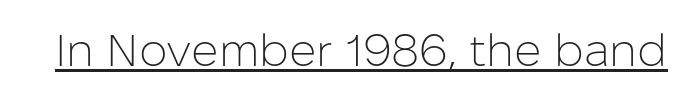
Q: Is the text bold? A: No.
Q: Is the text italic (slanted)? A: No, it is upright.
Q: Is the typeface a serif or a sans-serif typeface? A: Sans-serif.
Q: Is the text underlined? A: Yes.
Q: Is the spacing between letters normal or unusually wide? A: Normal.
Q: Width (condensed, normal, or wide)? A: Normal.
Q: Stroke contrast? A: Low.
Q: x-height? A: Medium.
Q: Monospaced? A: No.
